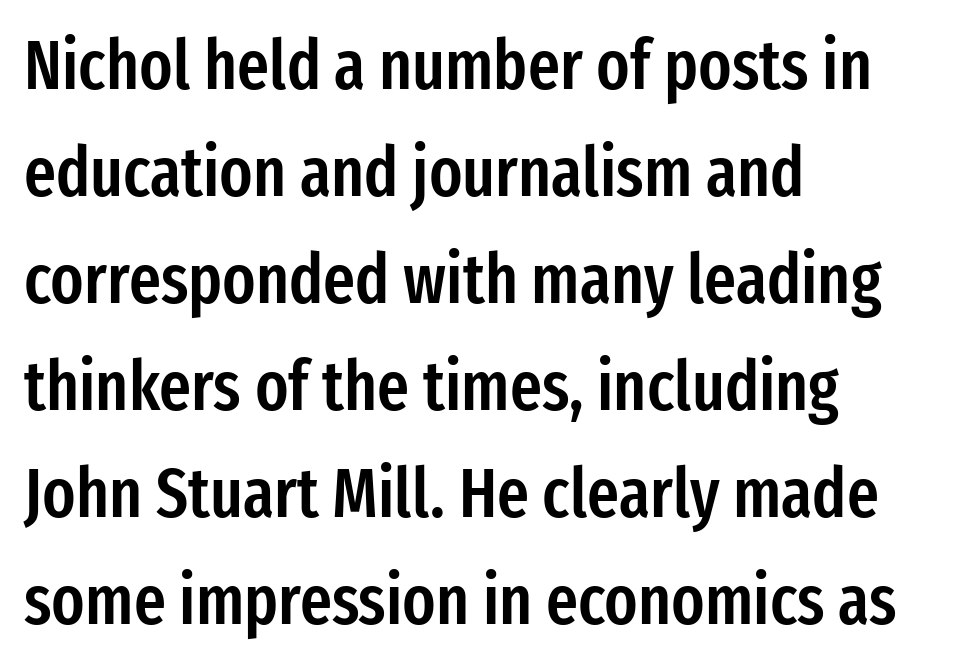
The image shows 69 px semibold, condensed sans-serif type, upright; set left-aligned, normal line spacing (1.55x), normal letter spacing, not underlined; low stroke contrast and a medium x-height.
